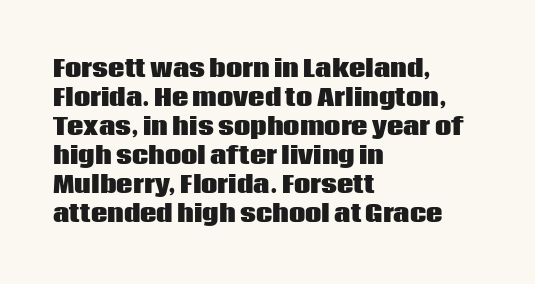
{"italic": "no", "bold": "yes", "underline": "no", "align": "left", "line_spacing": "normal", "line_spacing_ratio": 1.26, "letter_spacing": "normal", "letter_spacing_em": 0.0, "glyph_px": 23}
